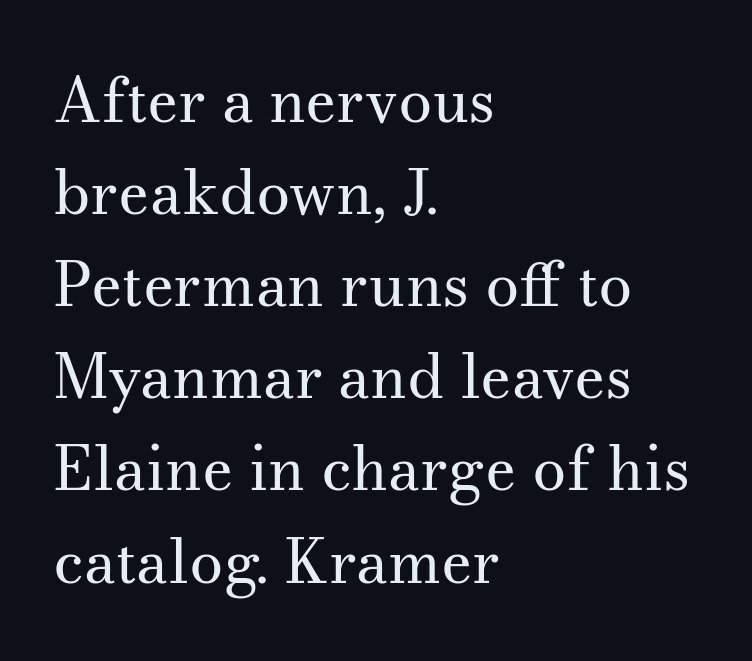
Q: Is the text bold? A: No.
Q: Is the text italic (slanted)? A: No, it is upright.
Q: Is the typeface a serif or a sans-serif typeface? A: Serif.
Q: Is the text underlined? A: No.
Q: How is the paragraph aligned? A: Left-aligned.
Q: Is the spacing between letters normal or unusually wide? A: Normal.
Q: Is the spacing between lines tight, normal or loose? A: Normal.
Q: Width (condensed, normal, or wide)? A: Normal.
Q: Stroke contrast? A: Medium.
Q: x-height? A: Small.
Q: Monospaced? A: No.
